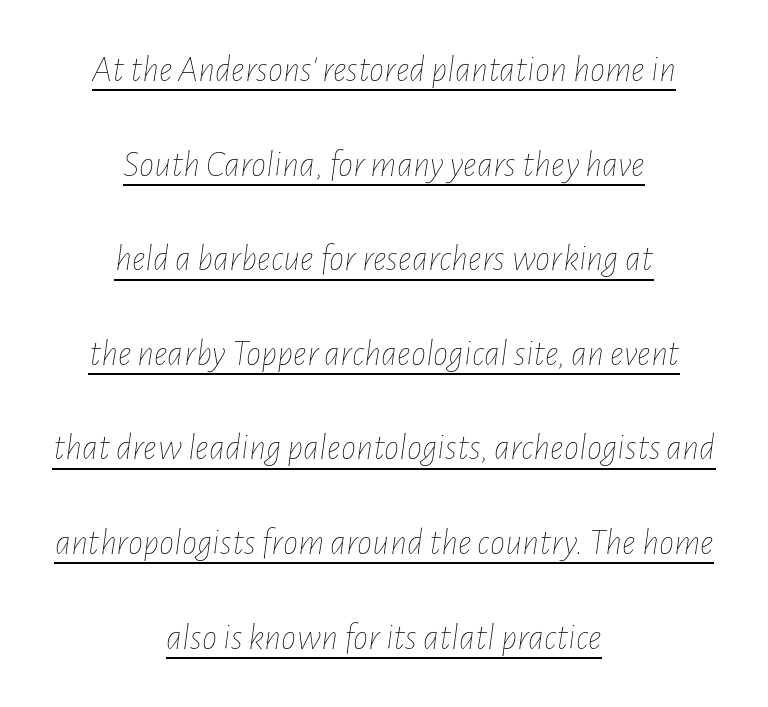
The image shows 38 px thin, condensed type, italic (leaning right); set centered, loose line spacing (2.49x), normal letter spacing, underlined; low stroke contrast and a medium x-height.
